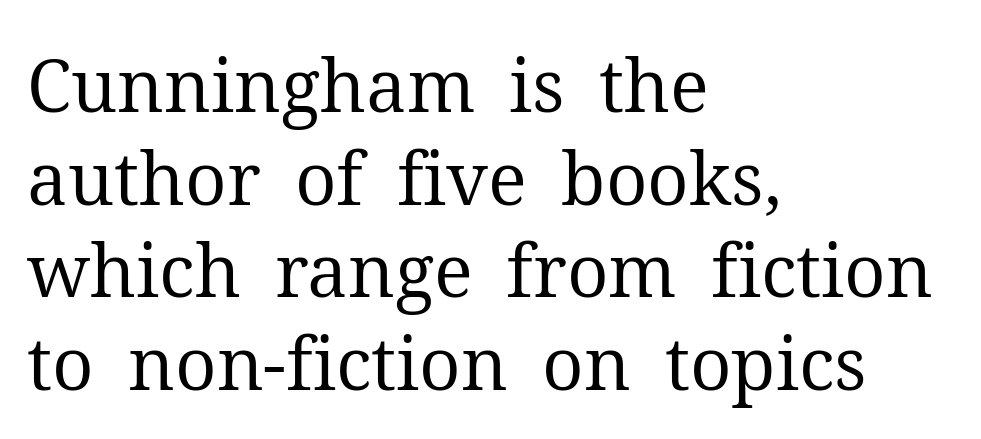
{"serif": "yes", "italic": "no", "bold": "no", "weight": "regular", "width": "normal", "stroke_contrast": "medium", "x_height": "medium", "monospaced": "no", "underline": "no", "align": "left", "line_spacing": "normal", "line_spacing_ratio": 1.27, "letter_spacing": "normal", "letter_spacing_em": 0.0, "glyph_px": 73}
